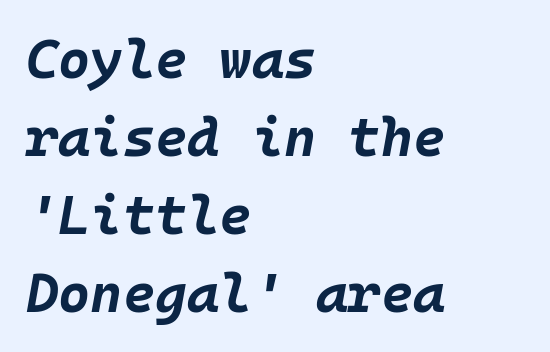
{"italic": "yes", "lean": "right", "slant_degrees": 10, "bold": "yes", "weight": "bold", "width": "normal", "stroke_contrast": "low", "x_height": "large", "monospaced": "yes", "underline": "no", "align": "left", "line_spacing": "normal", "line_spacing_ratio": 1.42, "letter_spacing": "normal", "letter_spacing_em": 0.0, "glyph_px": 55}
